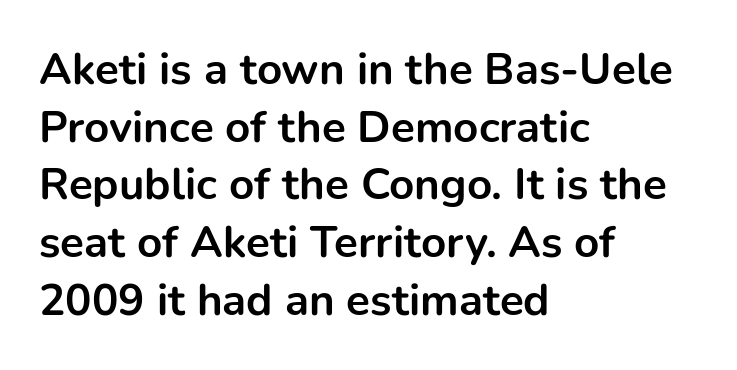
Q: Is the text bold? A: Yes.
Q: Is the text italic (slanted)? A: No, it is upright.
Q: Is the typeface a serif or a sans-serif typeface? A: Sans-serif.
Q: Is the text underlined? A: No.
Q: How is the paragraph aligned? A: Left-aligned.
Q: Is the spacing between letters normal or unusually wide? A: Normal.
Q: Is the spacing between lines tight, normal or loose? A: Normal.
Q: Width (condensed, normal, or wide)? A: Normal.
Q: Stroke contrast? A: Low.
Q: x-height? A: Medium.
Q: Monospaced? A: No.
